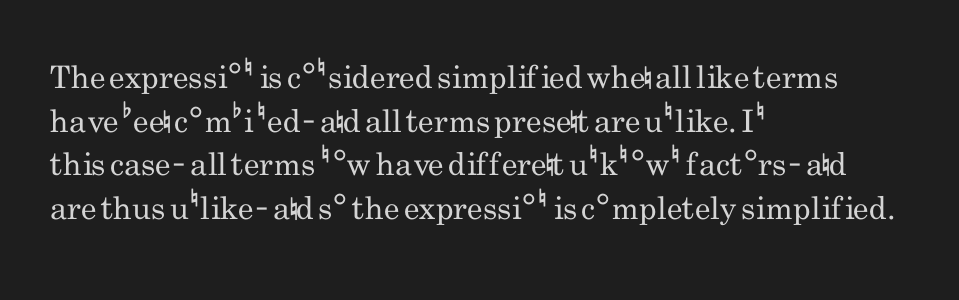
{"serif": "no", "italic": "no", "bold": "no", "weight": "regular", "width": "condensed", "stroke_contrast": "low", "x_height": "small", "monospaced": "no", "underline": "no", "align": "left", "line_spacing": "normal", "line_spacing_ratio": 1.41, "letter_spacing": "normal", "letter_spacing_em": 0.0, "glyph_px": 31}
